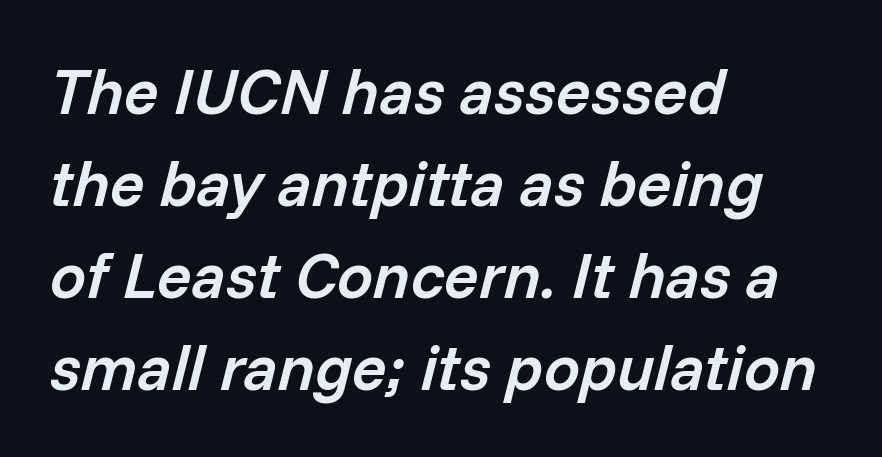
{"italic": "yes", "lean": "right", "slant_degrees": 14, "bold": "semi", "weight": "semibold", "width": "normal", "stroke_contrast": "low", "x_height": "medium", "monospaced": "no", "underline": "no", "align": "left", "line_spacing": "normal", "line_spacing_ratio": 1.44, "letter_spacing": "normal", "letter_spacing_em": 0.0, "glyph_px": 64}
